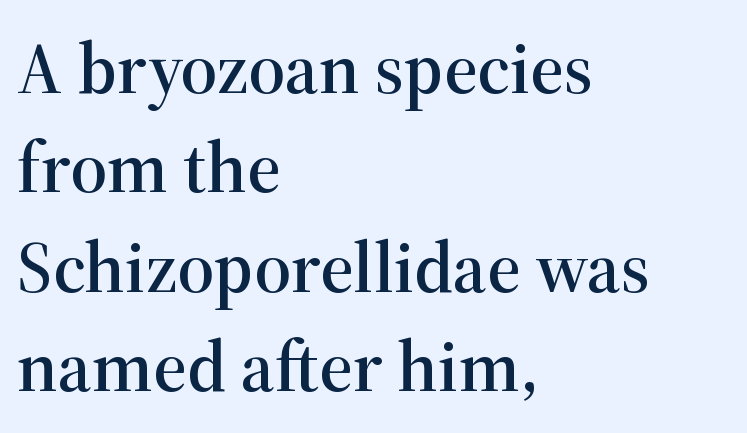
The image shows 73 px serif type, upright; set left-aligned, normal line spacing (1.36x), normal letter spacing, not underlined; high stroke contrast and a medium x-height.
